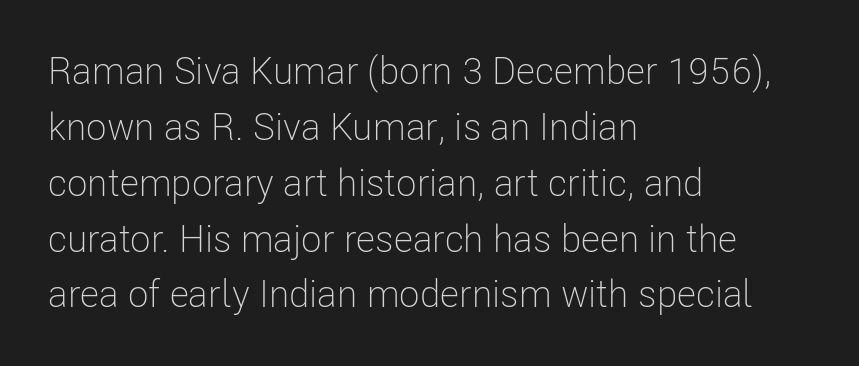
The image shows 38 px light, condensed sans-serif type, upright; set left-aligned, normal line spacing (1.47x), normal letter spacing, not underlined; low stroke contrast and a medium x-height.
